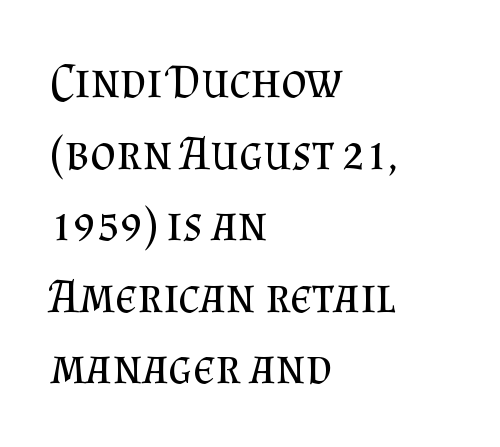
The image shows 49 px regular-weight serif type, upright; set left-aligned, normal line spacing (1.46x), normal letter spacing, not underlined; medium stroke contrast and a small x-height.
